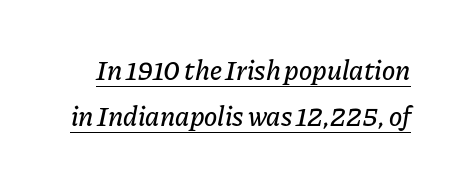
Q: Is the text italic (slanted)? A: Yes, it leans right by about 11 degrees.
Q: Is the text underlined? A: Yes.
Q: Is the spacing between letters normal or unusually wide? A: Normal.
Q: Is the spacing between lines tight, normal or loose? A: Normal.
Q: Width (condensed, normal, or wide)? A: Normal.
Q: Stroke contrast? A: Low.
Q: x-height? A: Medium.
Q: Monospaced? A: No.
